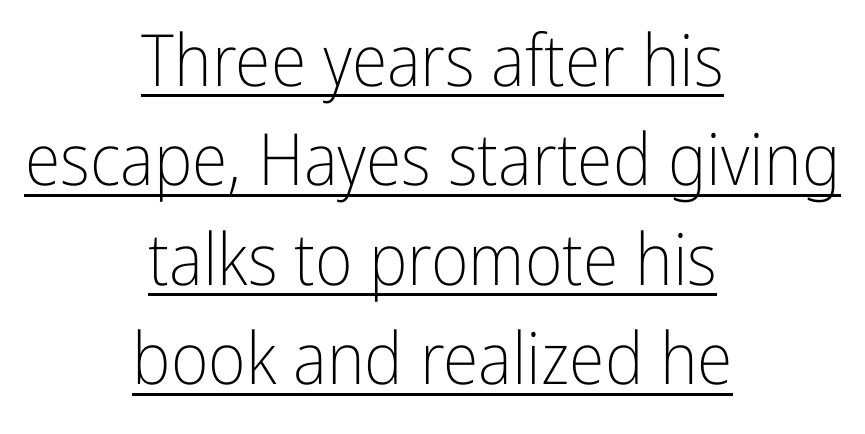
{"serif": "no", "italic": "no", "bold": "no", "weight": "light", "width": "condensed", "stroke_contrast": "low", "x_height": "medium", "monospaced": "no", "underline": "yes", "align": "center", "line_spacing": "normal", "line_spacing_ratio": 1.38, "letter_spacing": "normal", "letter_spacing_em": 0.0, "glyph_px": 72}
